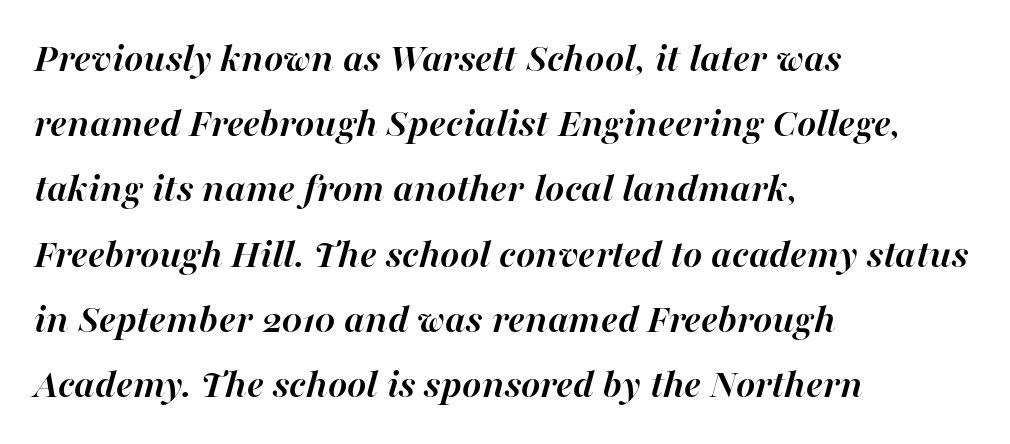
The gap between lines stays unmarked. The letters sit at their default tracking, neither squeezed nor spread. Caption: multi-line text, flush left, ragged right. Does the lettering tilt? It does — this is italic. The line-height multiplier appears to be the usual default.
